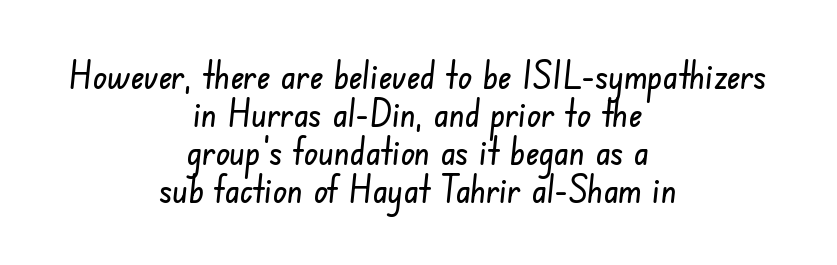
What stands out about the letter spacing? Nothing — it is the standard amount. Proportional: the letters do not fall into vertical columns. No word sits above an underline. Reading down the block, each line starts at a different indent, mirrored at its end. Type style note: lacks serifs.
